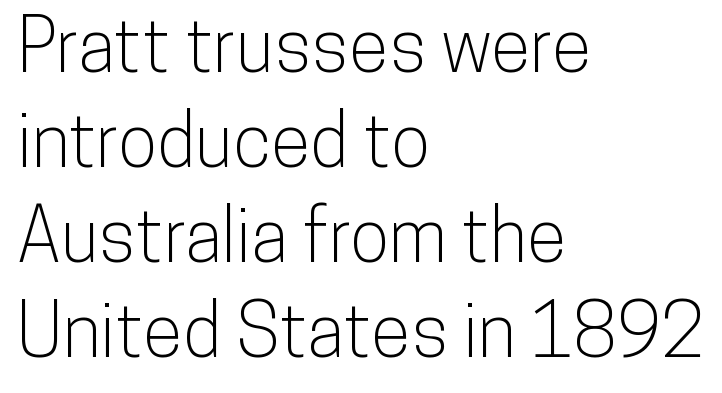
Is there any slant? The stems are plumb. Tracking here is standard; glyphs follow each other at the usual distance. Spacing verdict: proportional, widths tailored to each character. The leading is moderate, giving the passage an even texture.
